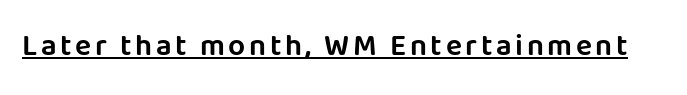
The image shows 30 px sans-serif type, upright; set underlined; low stroke contrast and a large x-height.
